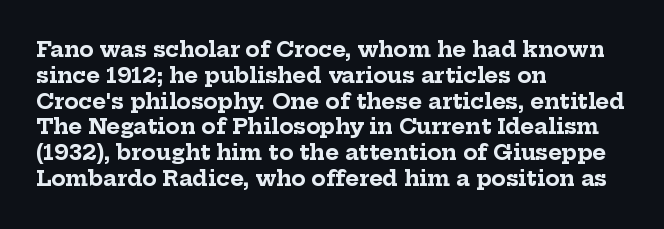
The letters stand upright; this is a roman face. Every row of glyphs begins at an identical x-position on the left. Between one letter and the next there's only the usual sliver of space. Caption: bold face, heavy strokes.
